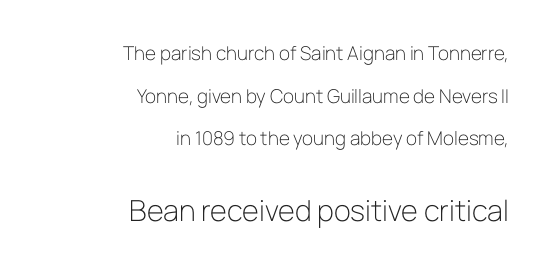
Q: Is the text bold? A: No.
Q: Is the text italic (slanted)? A: No, it is upright.
Q: Is the typeface a serif or a sans-serif typeface? A: Sans-serif.
Q: Is the text underlined? A: No.
Q: How is the paragraph aligned? A: Right-aligned.
Q: Is the spacing between letters normal or unusually wide? A: Normal.
Q: Is the spacing between lines tight, normal or loose? A: Loose.
Q: Which block of text is set in a larger size, the first (top) or the second (bottom)? A: The second (bottom) one.
Q: Width (condensed, normal, or wide)? A: Normal.
Q: Stroke contrast? A: Low.
Q: x-height? A: Medium.
Q: Monospaced? A: No.
